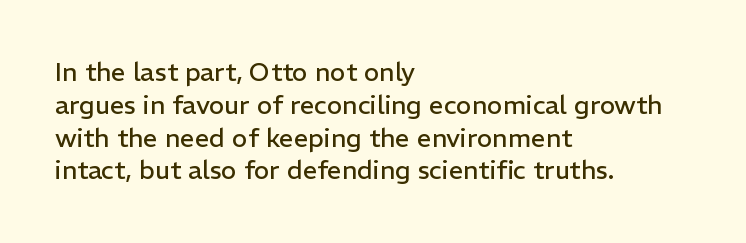
Q: Is the text bold? A: No.
Q: Is the text italic (slanted)? A: No, it is upright.
Q: Is the text underlined? A: No.
Q: How is the paragraph aligned? A: Left-aligned.
Q: Is the spacing between letters normal or unusually wide? A: Normal.
Q: Is the spacing between lines tight, normal or loose? A: Normal.
